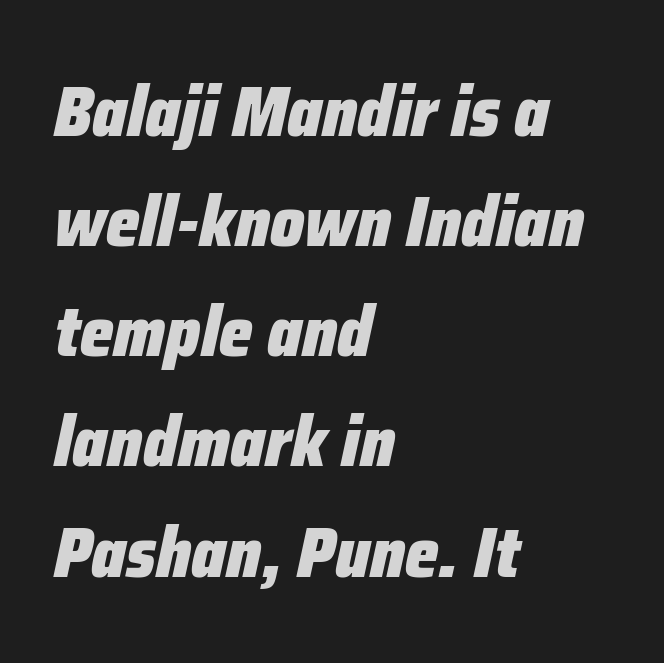
{"italic": "yes", "lean": "right", "slant_degrees": 12, "bold": "yes", "weight": "heavy", "width": "condensed", "stroke_contrast": "low", "x_height": "medium", "monospaced": "no", "underline": "no", "align": "left", "line_spacing": "normal", "line_spacing_ratio": 1.53, "letter_spacing": "normal", "letter_spacing_em": 0.0, "glyph_px": 72}
